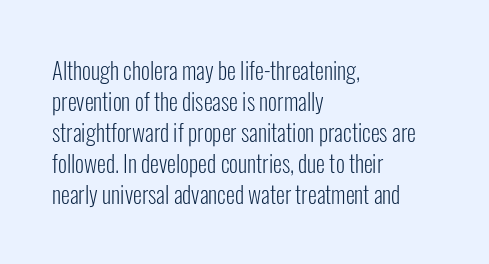
Posture: upright roman. The ragged edge is on the right, which tells us the setting is flush left. Reading down the column, the eye jumps a familiar distance to each next line. The specimen omits any rule beneath the text block's lines. The face looks like a standard text weight, possibly lighter.
